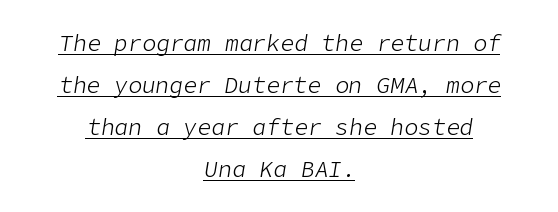
Q: Is the text bold? A: No.
Q: Is the text italic (slanted)? A: Yes, it leans right by about 9 degrees.
Q: Is the text underlined? A: Yes.
Q: How is the paragraph aligned? A: Centered.
Q: Is the spacing between letters normal or unusually wide? A: Normal.
